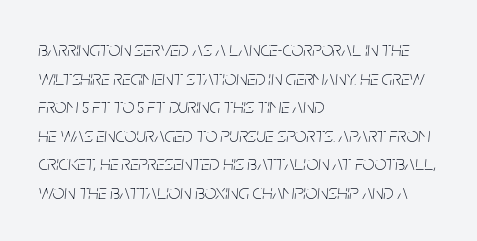
The image shows 21 px text type, italic (leaning right); set left-aligned, normal line spacing (1.36x), normal letter spacing, not underlined.
